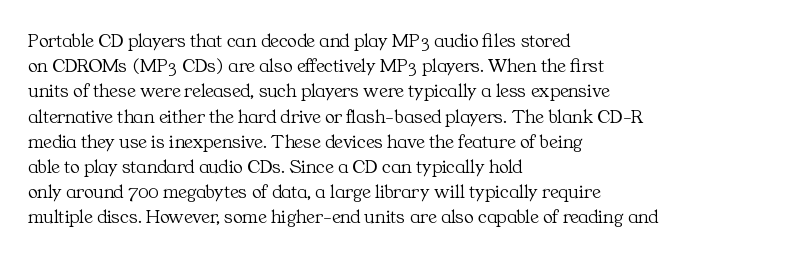
How would I describe the line gaps? Plain and ordinary. Stem width sits at or under what a default text font uses. Posture: straight, roman, zero tilt. Underlining? Definitely not there. How are the letters spaced? Ordinarily, with no added tracking. Alignment: flush left.
